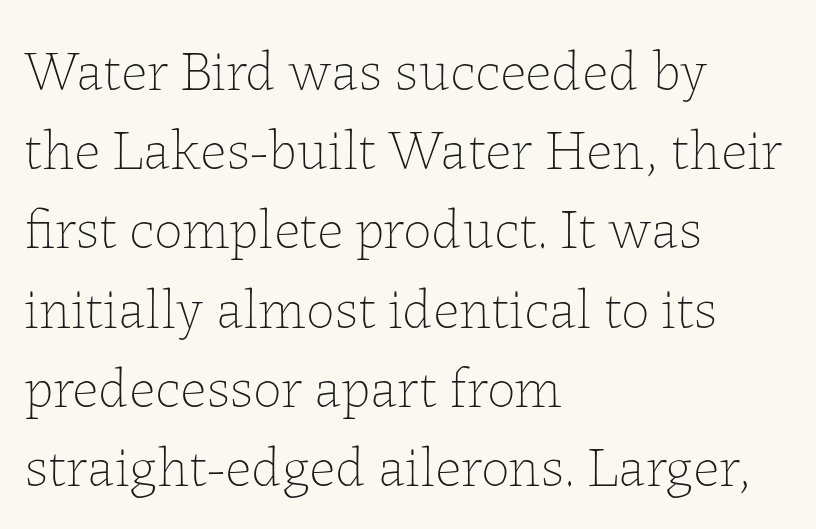
{"italic": "no", "bold": "no", "weight": "thin", "width": "normal", "stroke_contrast": "low", "x_height": "medium", "monospaced": "no", "underline": "no", "align": "left", "line_spacing": "normal", "line_spacing_ratio": 1.39, "letter_spacing": "normal", "letter_spacing_em": 0.0, "glyph_px": 57}
